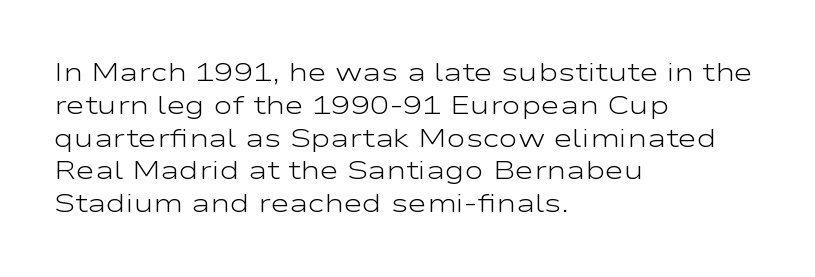
Check the space under the baseline: it is left empty. Posture: upright roman. Is the type heavy? It reads as light-to-regular instead. One-word summary of the alignment: left. The line-height multiplier appears to be the usual default.
